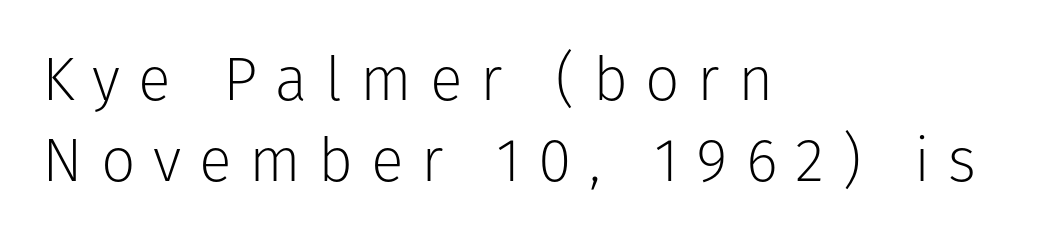
The image shows 61 px light sans-serif type, upright; set left-aligned, normal line spacing (1.32x), unusually wide letter spacing (+0.29 em), not underlined; low stroke contrast and a medium x-height.
